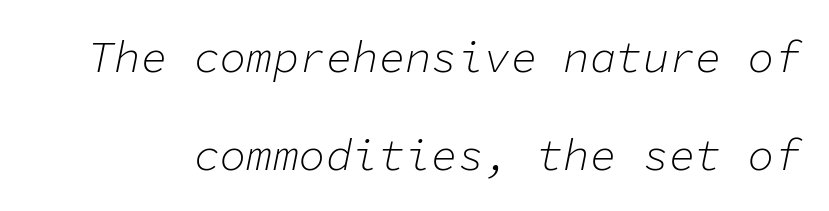
{"italic": "yes", "lean": "right", "slant_degrees": 11, "bold": "no", "weight": "light", "width": "normal", "stroke_contrast": "low", "x_height": "medium", "monospaced": "yes", "underline": "no", "line_spacing": "loose", "line_spacing_ratio": 2.22, "letter_spacing": "normal", "letter_spacing_em": 0.0, "glyph_px": 44}
